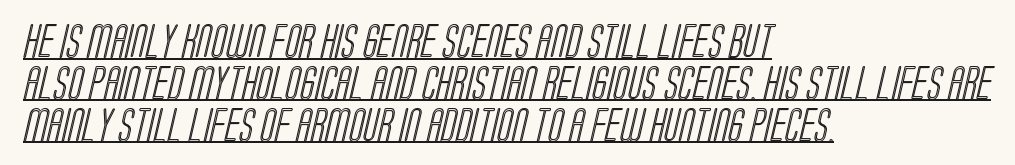
The image shows 34 px condensed type; set left-aligned, line spacing 1.23x, normal letter spacing, underlined; a large x-height.
